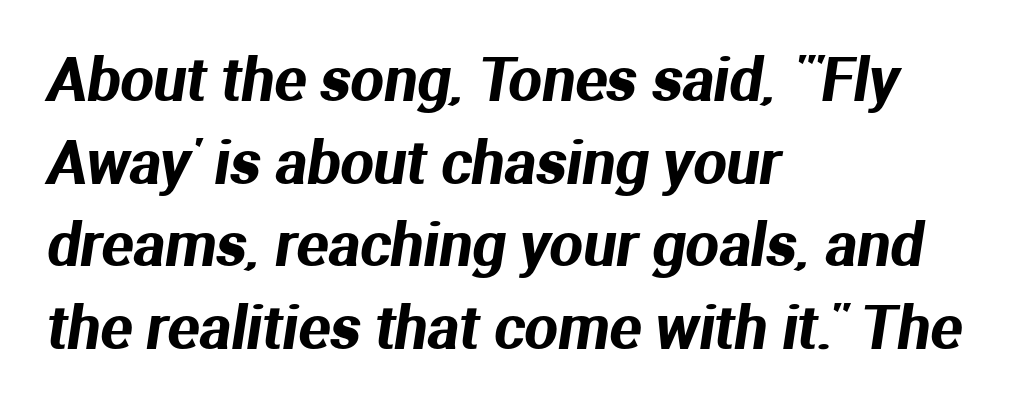
{"serif": "no", "width": "normal", "stroke_contrast": "medium", "x_height": "medium", "monospaced": "no", "underline": "no", "align": "left", "line_spacing": "normal", "line_spacing_ratio": 1.4, "letter_spacing": "normal", "letter_spacing_em": 0.0, "glyph_px": 59}
